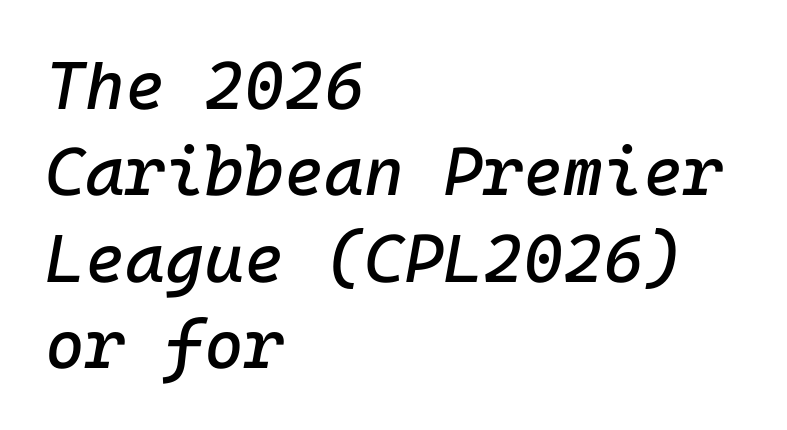
Beneath every word, the page is bare. All the whitespace from short lines collects on the right. The lettering tilts uniformly, giving the passage an italic look. Short note: letters normally spaced. These lines sit exactly where default settings would place them.
